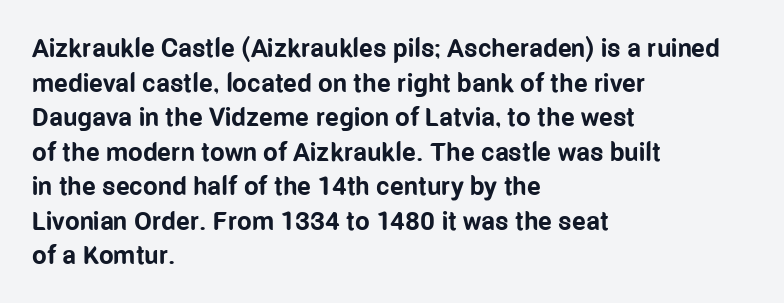
Q: Is the text bold? A: Yes.
Q: Is the text italic (slanted)? A: No, it is upright.
Q: Is the text underlined? A: No.
Q: How is the paragraph aligned? A: Left-aligned.
Q: Is the spacing between letters normal or unusually wide? A: Normal.
Q: Is the spacing between lines tight, normal or loose? A: Normal.
